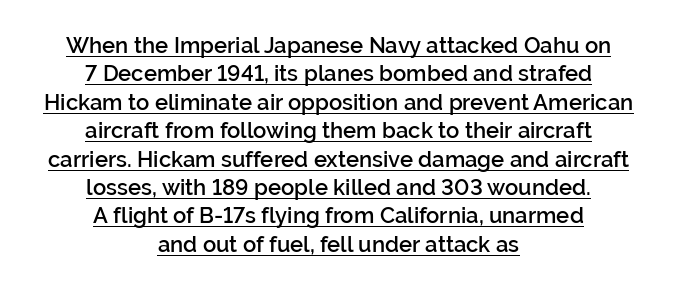
{"italic": "no", "bold": "semi", "underline": "yes", "align": "center", "line_spacing": "normal", "line_spacing_ratio": 1.29, "letter_spacing": "normal", "letter_spacing_em": 0.0, "glyph_px": 22}
